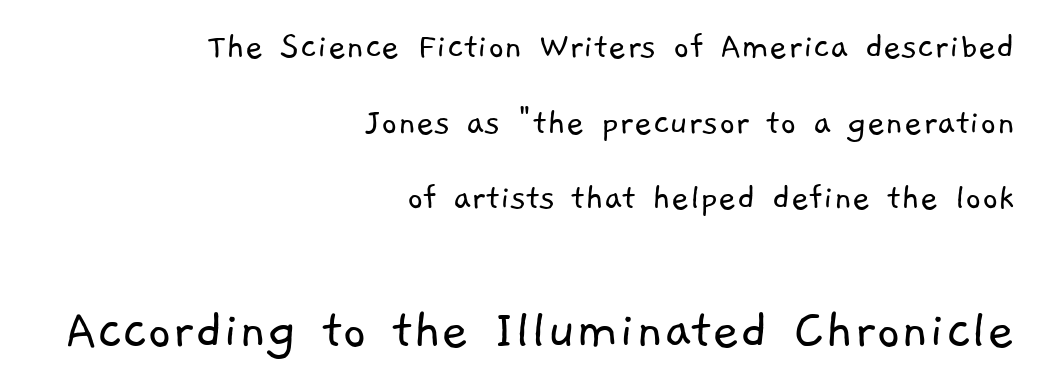
The image shows 59 px light sans-serif type; set right-aligned, loose line spacing (1.94x), normal letter spacing, not underlined; the second (bottom) block is 1.51x larger; low stroke contrast and a medium x-height.
